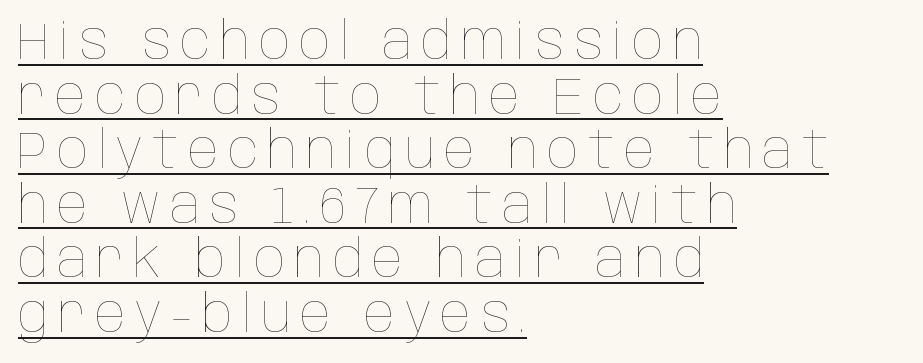
{"italic": "no", "bold": "no", "weight": "thin", "width": "condensed", "stroke_contrast": "low", "x_height": "large", "monospaced": "no", "underline": "yes", "align": "left", "line_spacing": "tight", "line_spacing_ratio": 1.07, "glyph_px": 51}
